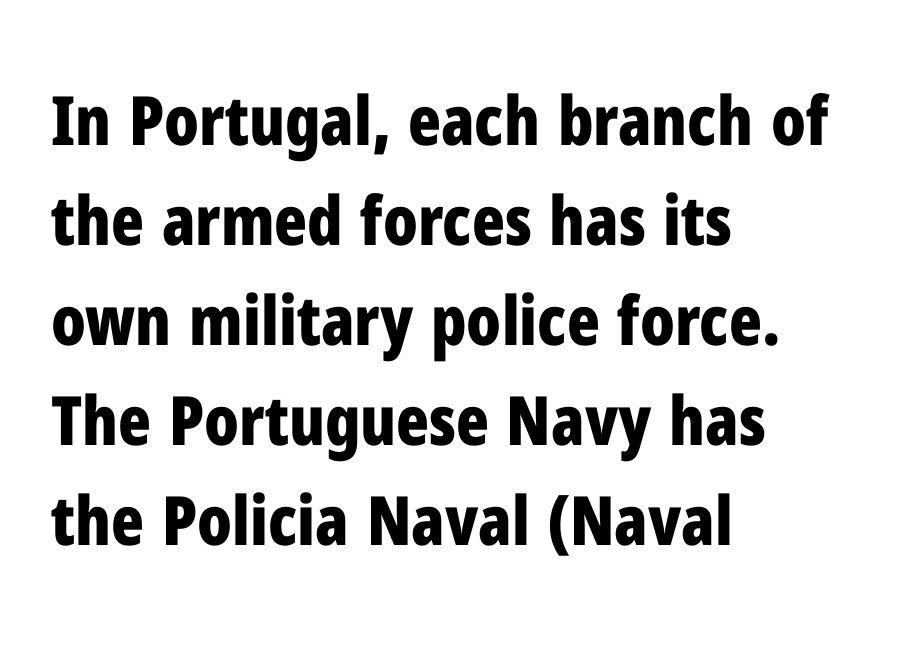
The glyphs in this specimen are sans serif. The gap between lines stays unmarked. One glance says typical: line gaps are just what's usual. These lines are set flush left with a ragged right edge.
